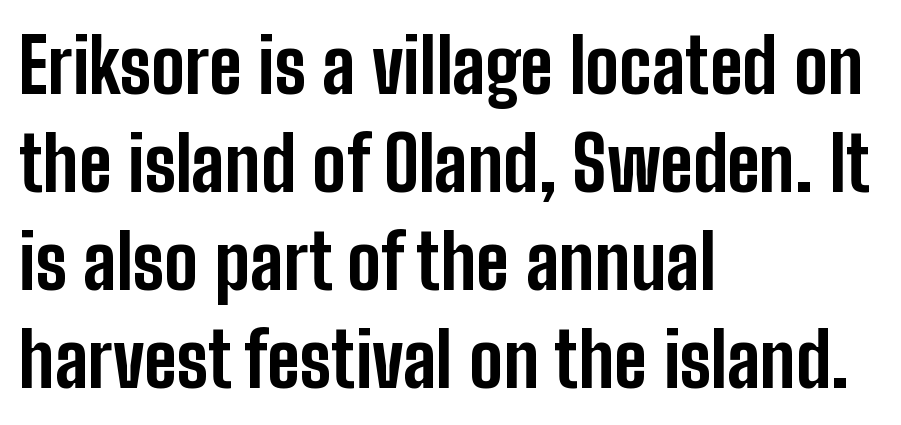
Set as a true bold cut, around the 700 mark. Quick note: interline space is typical. You could call the tracking neutral — neither tight nor loose. Does the lettering tilt? It doesn't — this is upright.
